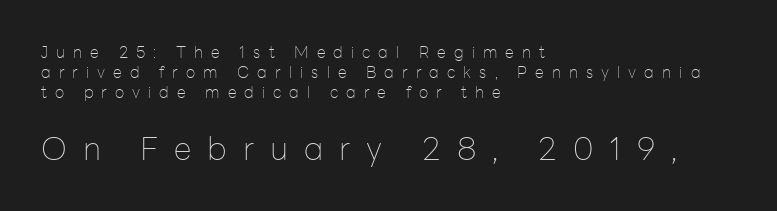
Q: Is the text bold? A: No.
Q: Is the text italic (slanted)? A: No, it is upright.
Q: Is the typeface a serif or a sans-serif typeface? A: Sans-serif.
Q: Is the text underlined? A: No.
Q: How is the paragraph aligned? A: Left-aligned.
Q: Is the spacing between letters normal or unusually wide? A: Unusually wide.
Q: Which block of text is set in a larger size, the first (top) or the second (bottom)? A: The second (bottom) one.
Q: Width (condensed, normal, or wide)? A: Normal.
Q: Stroke contrast? A: Low.
Q: x-height? A: Medium.
Q: Monospaced? A: No.
